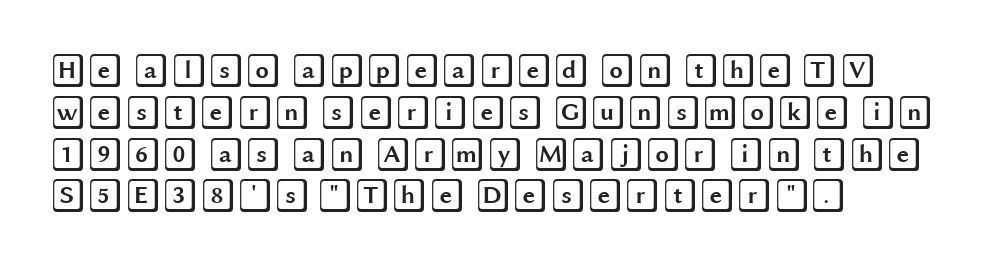
Q: Is the text italic (slanted)? A: No, it is upright.
Q: Is the text underlined? A: No.
Q: How is the paragraph aligned? A: Left-aligned.
Q: Is the spacing between letters normal or unusually wide? A: Normal.
Q: Width (condensed, normal, or wide)? A: Wide.
Q: x-height? A: Large.
